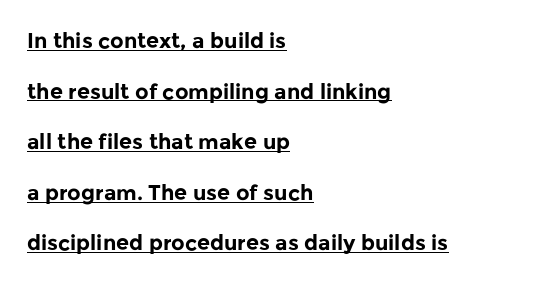
Q: Is the text bold? A: Yes.
Q: Is the text italic (slanted)? A: No, it is upright.
Q: Is the text underlined? A: Yes.
Q: How is the paragraph aligned? A: Left-aligned.
Q: Is the spacing between letters normal or unusually wide? A: Normal.
Q: Is the spacing between lines tight, normal or loose? A: Loose.
